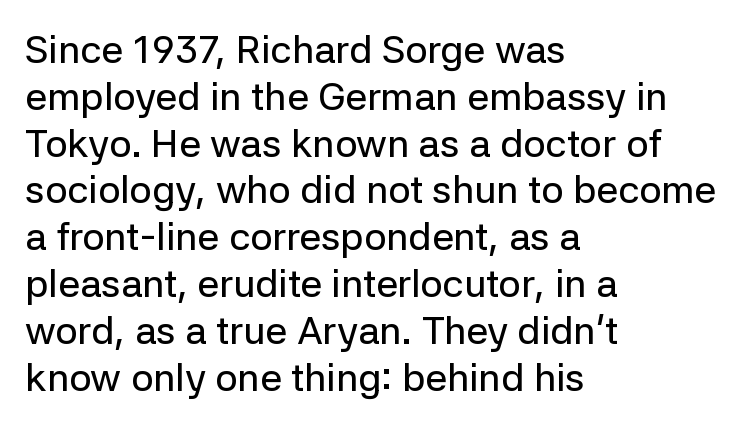
The image shows 39 px sans-serif type, upright; set left-aligned, line spacing 1.2x, normal letter spacing, not underlined; low stroke contrast and a medium x-height.
